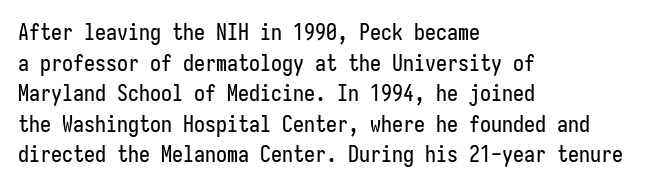
Q: Is the text italic (slanted)? A: No, it is upright.
Q: Is the text underlined? A: No.
Q: How is the paragraph aligned? A: Left-aligned.
Q: Is the spacing between letters normal or unusually wide? A: Normal.
Q: Is the spacing between lines tight, normal or loose? A: Normal.
